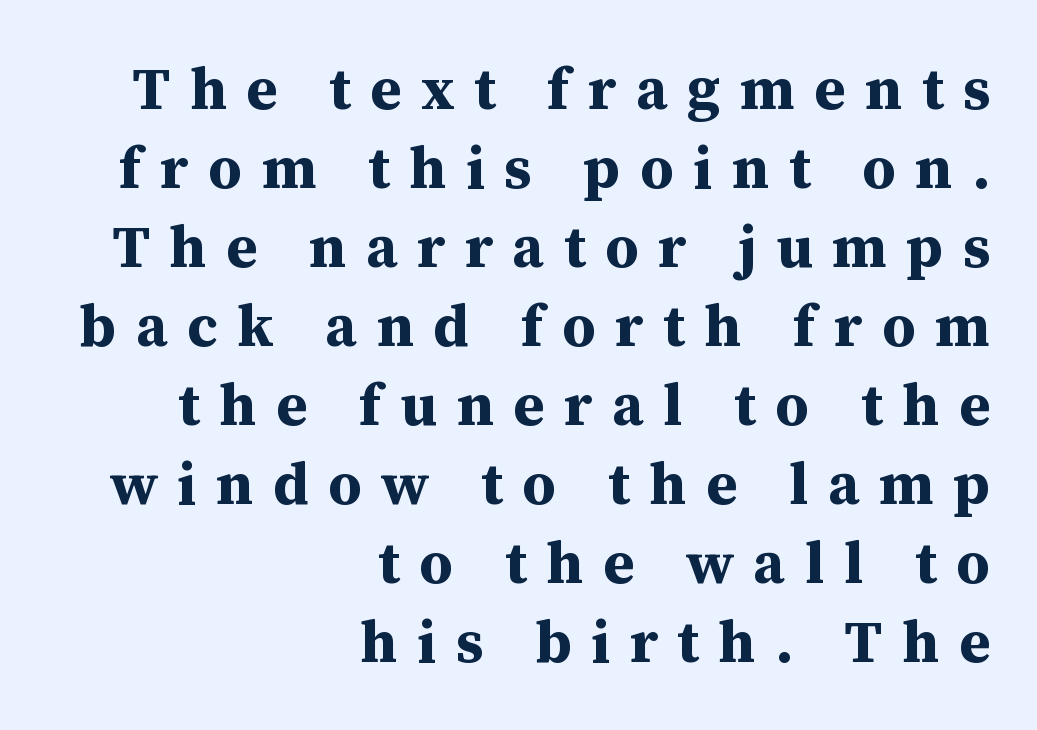
This rendering employs a face with finishing strokes, i.e., a serif. Leading: standard. The type sits square on the baseline with zero lean. Typographic density is high because the face is bold. Plain, unruled lines of type.
